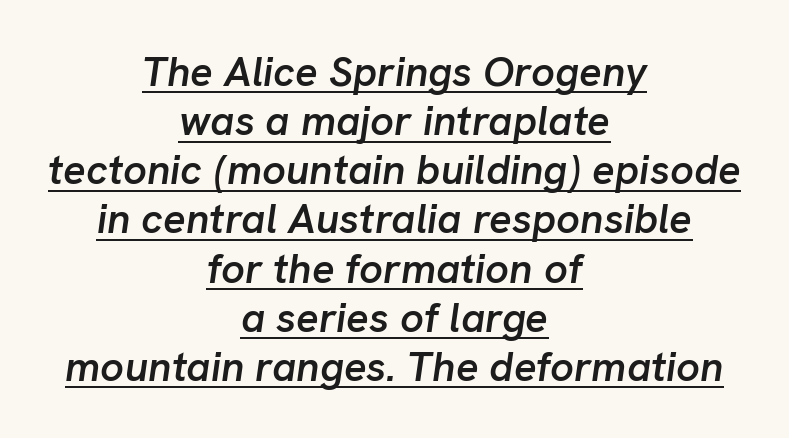
{"italic": "yes", "lean": "right", "slant_degrees": 8, "bold": "semi", "weight": "semibold", "width": "normal", "stroke_contrast": "low", "x_height": "medium", "monospaced": "no", "underline": "yes", "align": "center", "line_spacing_ratio": 1.17, "letter_spacing": "normal", "letter_spacing_em": 0.0, "glyph_px": 42}
